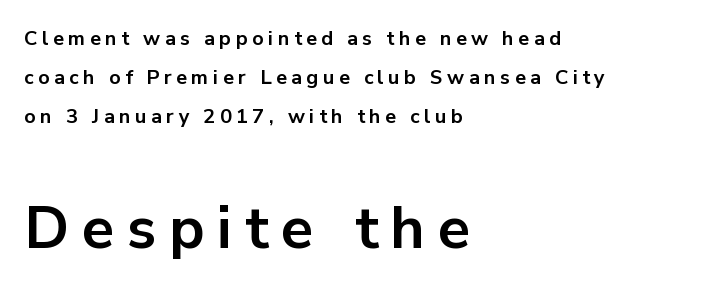
{"serif": "no", "italic": "no", "bold": "yes", "weight": "bold", "width": "normal", "stroke_contrast": "low", "x_height": "medium", "monospaced": "no", "underline": "no", "align": "left", "line_spacing": "loose", "line_spacing_ratio": 1.94, "letter_spacing": "wide", "letter_spacing_em": 0.22, "larger_block": "second", "size_ratio": 2.95, "glyph_px": 59}
